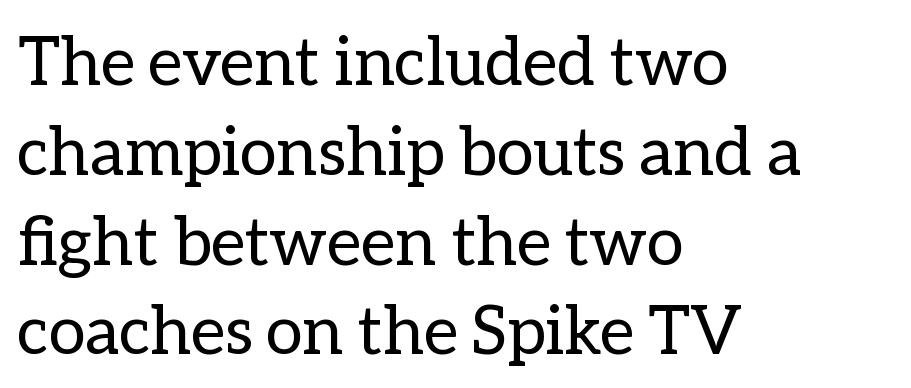
The horizontal fit of the characters is conventional and even. Note the varied advance widths — an 'i' is clearly narrower than an 'm'. Beneath every word, the page is bare. Is there any slant? The stems are plumb. Nothing heavy about these letters — not bold at all.
